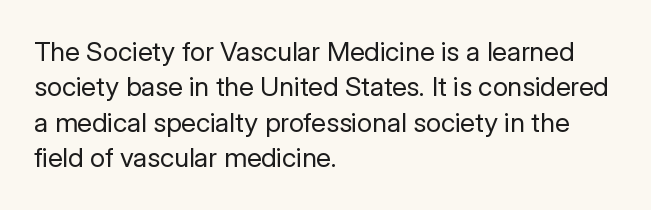
Line beginnings align vertically; line endings do not. The typography opts for an upright posture over an oblique one. Baseline-to-baseline distance is the conventional proportion of letter height. The characters are drawn with everyday or finer stroke widths. Here the glyphs are tracked normally, forming tight word shapes.
